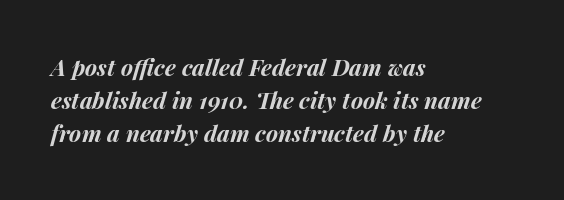
{"italic": "yes", "lean": "right", "slant_degrees": 14, "bold": "yes", "underline": "no", "align": "left", "line_spacing": "normal", "line_spacing_ratio": 1.44, "letter_spacing": "normal", "letter_spacing_em": 0.0, "glyph_px": 23}
